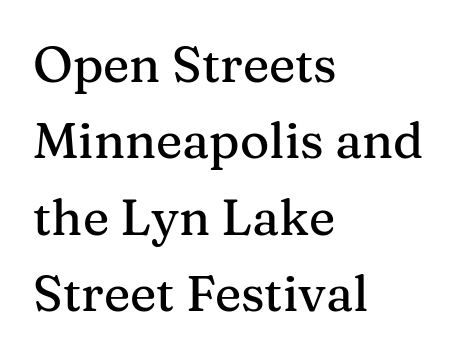
{"serif": "yes", "italic": "no", "width": "normal", "stroke_contrast": "medium", "x_height": "medium", "monospaced": "no", "underline": "no", "align": "left", "line_spacing": "normal", "line_spacing_ratio": 1.53, "letter_spacing": "normal", "letter_spacing_em": 0.0, "glyph_px": 50}
